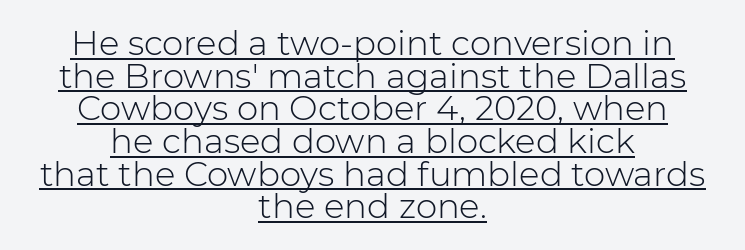
{"serif": "no", "italic": "no", "bold": "no", "weight": "light", "width": "normal", "stroke_contrast": "low", "x_height": "medium", "monospaced": "no", "underline": "yes", "align": "center", "line_spacing": "tight", "line_spacing_ratio": 0.96, "letter_spacing": "normal", "letter_spacing_em": 0.0, "glyph_px": 34}
